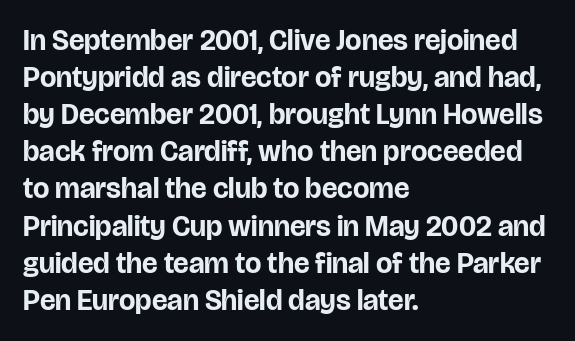
{"serif": "no", "italic": "no", "bold": "yes", "weight": "bold", "width": "normal", "stroke_contrast": "low", "x_height": "large", "monospaced": "no", "underline": "no", "align": "left", "line_spacing": "normal", "line_spacing_ratio": 1.28, "letter_spacing": "normal", "letter_spacing_em": 0.0, "glyph_px": 29}
